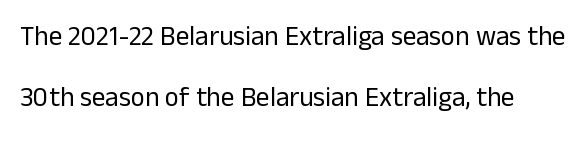
The face looks like a standard text weight, possibly lighter. Look at the tracking — it's just the regular setting, nothing added. The strip under each line holds only bare page. Is there much room between lines? Yes — plenty of vertical air separates them.
